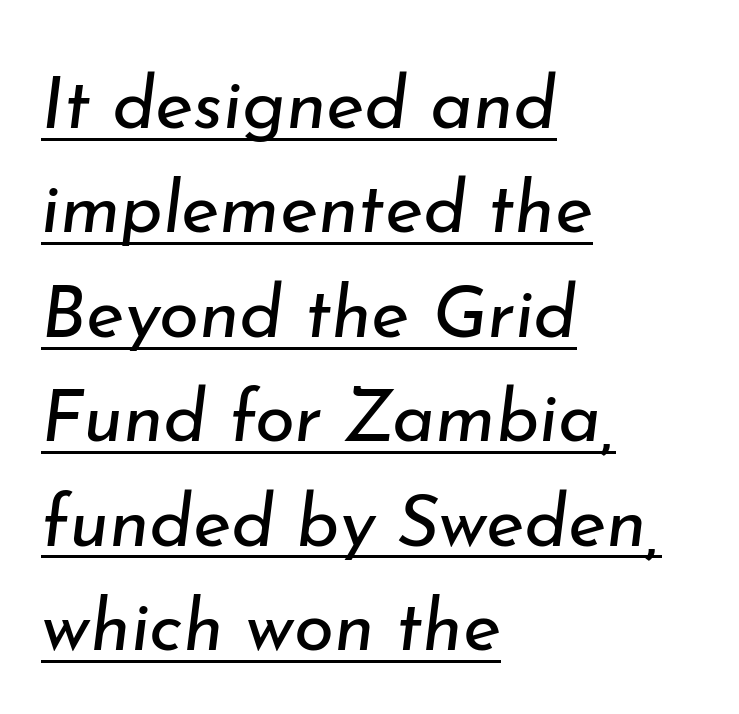
{"italic": "yes", "lean": "right", "slant_degrees": 7, "bold": "no", "weight": "regular", "width": "normal", "stroke_contrast": "low", "x_height": "small", "monospaced": "no", "underline": "yes", "align": "left", "line_spacing": "normal", "line_spacing_ratio": 1.43, "letter_spacing": "normal", "letter_spacing_em": 0.0, "glyph_px": 73}
